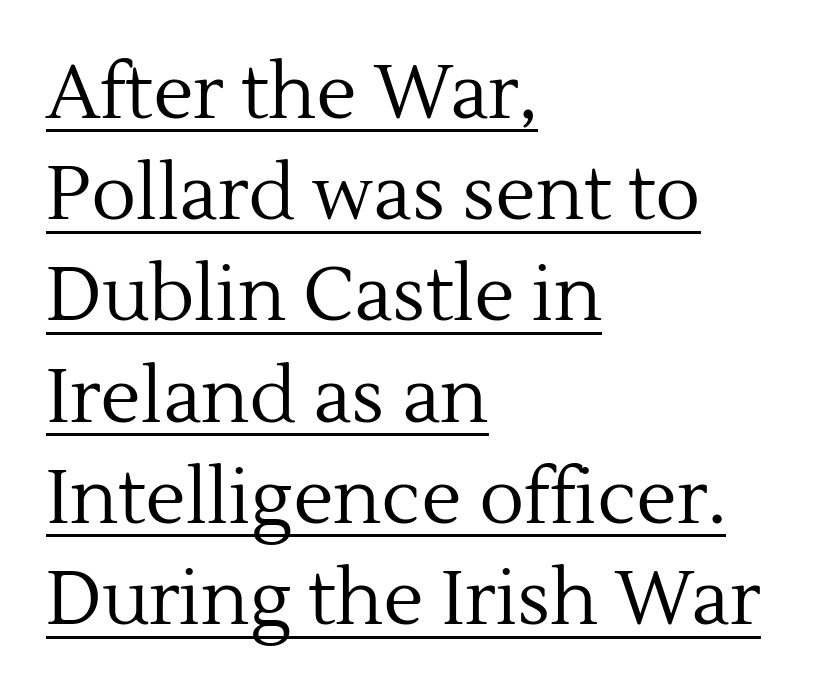
The image shows 75 px regular-weight serif type, upright; set left-aligned, normal line spacing (1.35x), normal letter spacing, underlined; a medium x-height.
